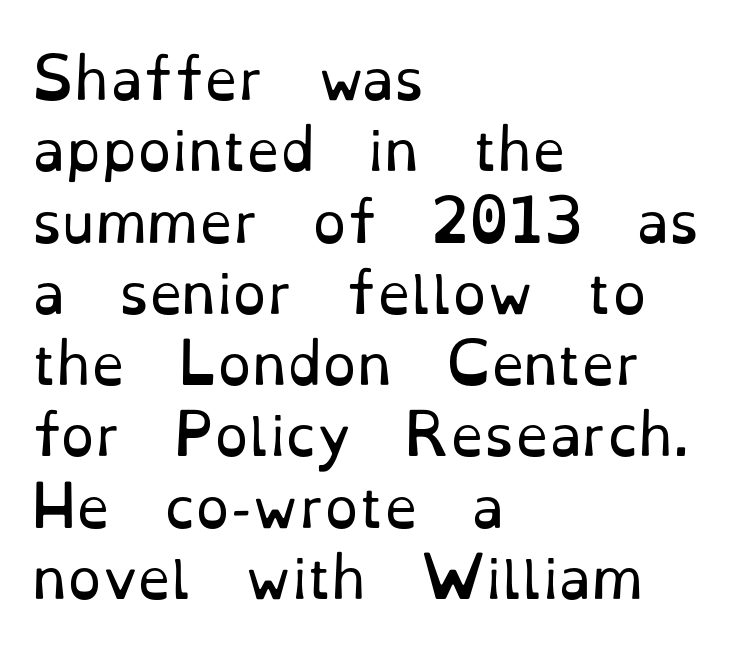
The image shows 54 px regular-weight type, upright; set left-aligned, normal line spacing (1.32x), normal letter spacing, not underlined; low stroke contrast and a small x-height.
